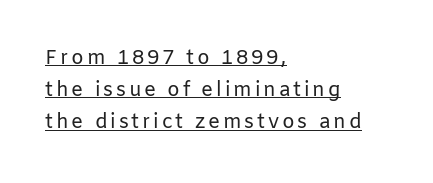
Q: Is the text bold? A: No.
Q: Is the text italic (slanted)? A: No, it is upright.
Q: Is the text underlined? A: Yes.
Q: How is the paragraph aligned? A: Left-aligned.
Q: Is the spacing between lines tight, normal or loose? A: Normal.
